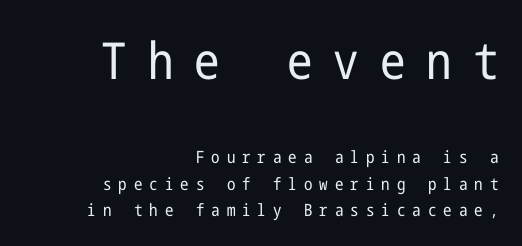
Typeset ragged left — the right edge is the straight one. The horizontal fit of the characters is loose and conspicuously gappy. Unmarked baselines from the first word to the last. Is the type heavy? It reads as light-to-regular instead.
